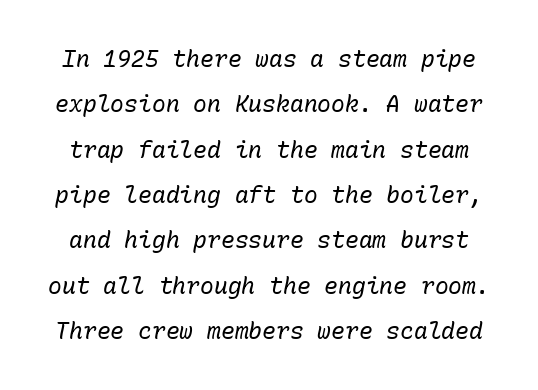
The image shows 23 px text type, italic (leaning right); set loose line spacing (1.97x), normal letter spacing, not underlined.
